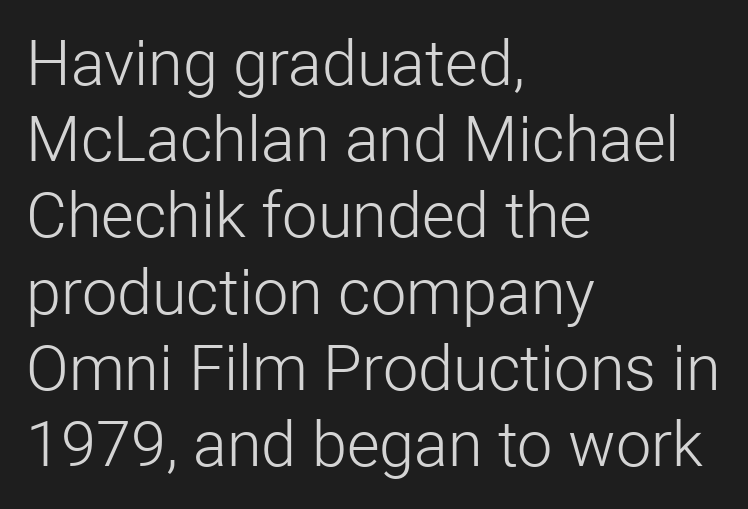
{"serif": "no", "italic": "no", "bold": "no", "weight": "light", "width": "normal", "stroke_contrast": "low", "x_height": "medium", "monospaced": "no", "underline": "no", "align": "left", "line_spacing_ratio": 1.21, "letter_spacing": "normal", "letter_spacing_em": 0.0, "glyph_px": 63}
